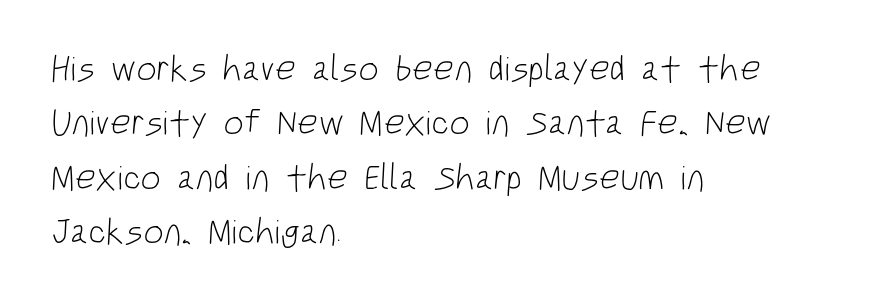
Nobody drew a line under any word here. Spacing verdict: proportional, widths tailored to each character. Honestly, the row spacing looks completely unremarkable. Summary of weight: not heavy and not bold. Each letter's strokes conclude bluntly, with no projecting serifs.
